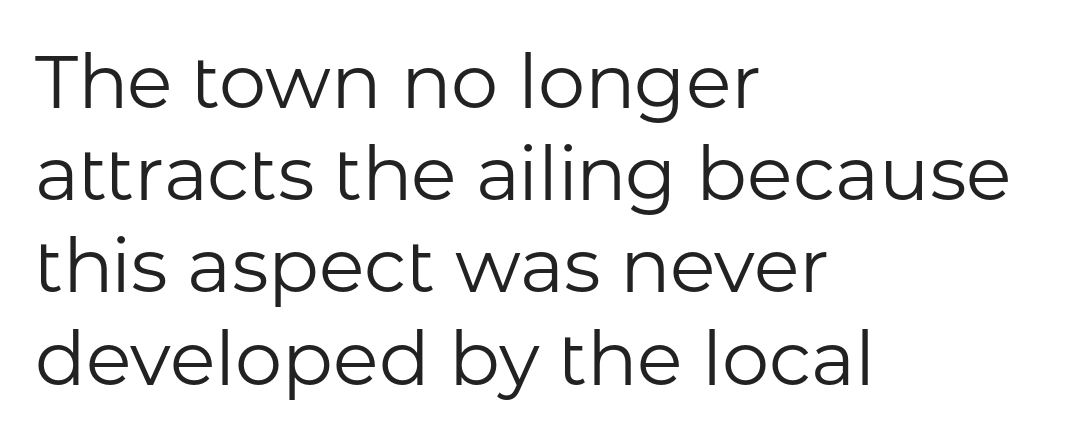
The image shows 75 px regular-weight sans-serif type, upright; set left-aligned, line spacing 1.23x, normal letter spacing, not underlined; low stroke contrast and a medium x-height.
